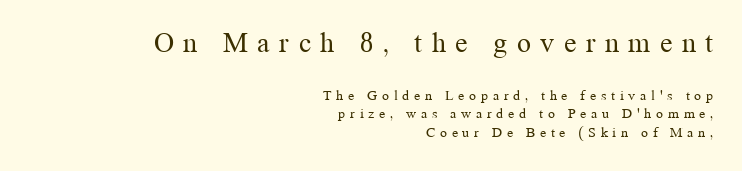
{"serif": "yes", "italic": "no", "bold": "no", "weight": "regular", "width": "normal", "stroke_contrast": "medium", "x_height": "medium", "monospaced": "no", "underline": "no", "align": "right", "line_spacing": "normal", "line_spacing_ratio": 1.31, "letter_spacing": "wide", "letter_spacing_em": 0.34, "larger_block": "first", "size_ratio": 2.0, "glyph_px": 28}
